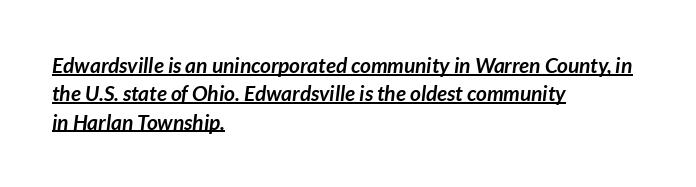
The image shows 21 px bold type, italic (leaning right); set left-aligned, normal line spacing (1.35x), normal letter spacing, underlined.
